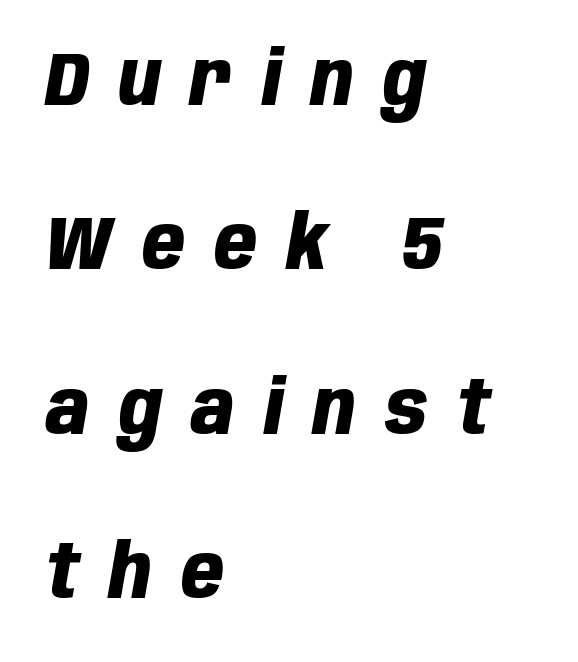
Q: Is the text bold? A: Yes.
Q: Is the text italic (slanted)? A: Yes, it leans right by about 10 degrees.
Q: Is the text underlined? A: No.
Q: How is the paragraph aligned? A: Left-aligned.
Q: Is the spacing between letters normal or unusually wide? A: Unusually wide.
Q: Is the spacing between lines tight, normal or loose? A: Loose.
Q: Width (condensed, normal, or wide)? A: Condensed.
Q: Stroke contrast? A: Low.
Q: x-height? A: Large.
Q: Monospaced? A: No.
